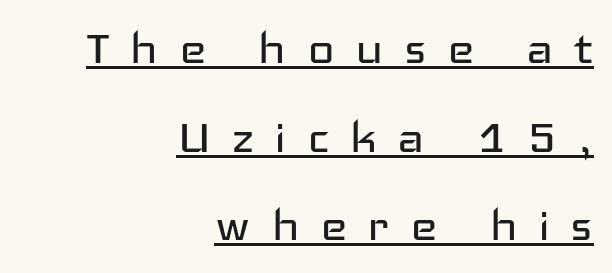
Tall strokes in this sample are plumb rather than angled. A light-to-regular cut is what we see here. This sample has the flowing, uneven cadence of proportional lettering. The string is rendered with underlining switched on. To sum up the face: it is a sans, with no serifs. If you measured baseline to baseline, you'd find a middling distance.
